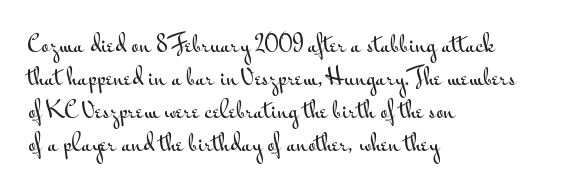
{"underline": "no", "align": "left", "line_spacing": "normal", "line_spacing_ratio": 1.5, "letter_spacing": "normal", "letter_spacing_em": 0.0, "glyph_px": 22}
